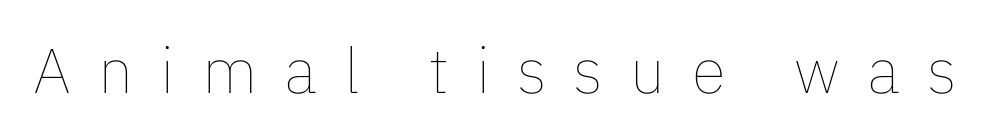
Q: Is the text bold? A: No.
Q: Is the text italic (slanted)? A: No, it is upright.
Q: Is the text underlined? A: No.
Q: Is the spacing between letters normal or unusually wide? A: Unusually wide.
Q: Width (condensed, normal, or wide)? A: Normal.
Q: Stroke contrast? A: Low.
Q: x-height? A: Medium.
Q: Monospaced? A: No.
